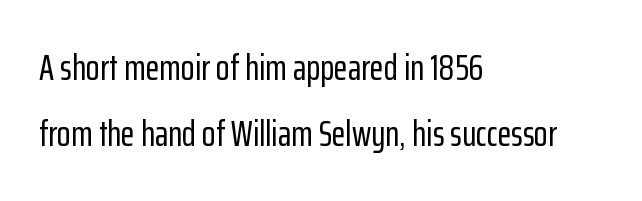
Q: Is the text italic (slanted)? A: No, it is upright.
Q: Is the typeface a serif or a sans-serif typeface? A: Sans-serif.
Q: Is the text underlined? A: No.
Q: How is the paragraph aligned? A: Left-aligned.
Q: Is the spacing between letters normal or unusually wide? A: Normal.
Q: Width (condensed, normal, or wide)? A: Condensed.
Q: Stroke contrast? A: Low.
Q: x-height? A: Medium.
Q: Monospaced? A: No.
